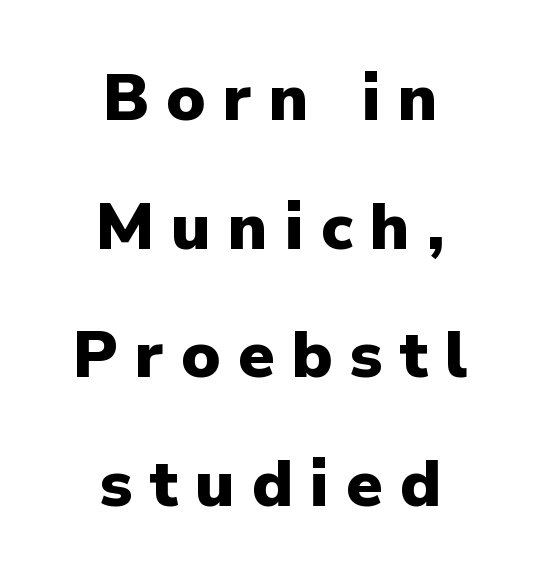
The lettering stays uniformly vertical, giving the passage a roman look. The face used here is a sans, in the tradition of grotesques and geometrics. Each row of text sits above clean, open space. Character widths vary here, with narrow letters taking less room than wide ones.
